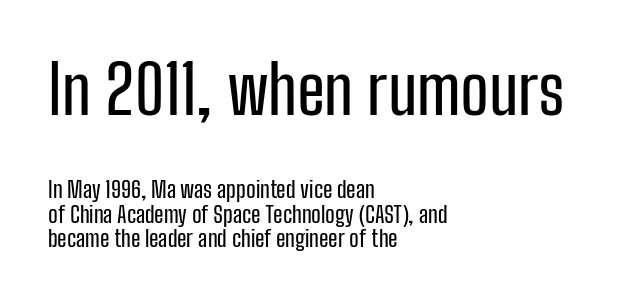
The face used here is proportionally spaced, like ordinary book or web type. Look at the bottom of the vertical strokes: they stop flat, with no serifs. Line spacing here is tight. Whoever set this made the first block the dominant, larger element. The text block is weighted toward the left margin, trailing off unevenly rightward.
